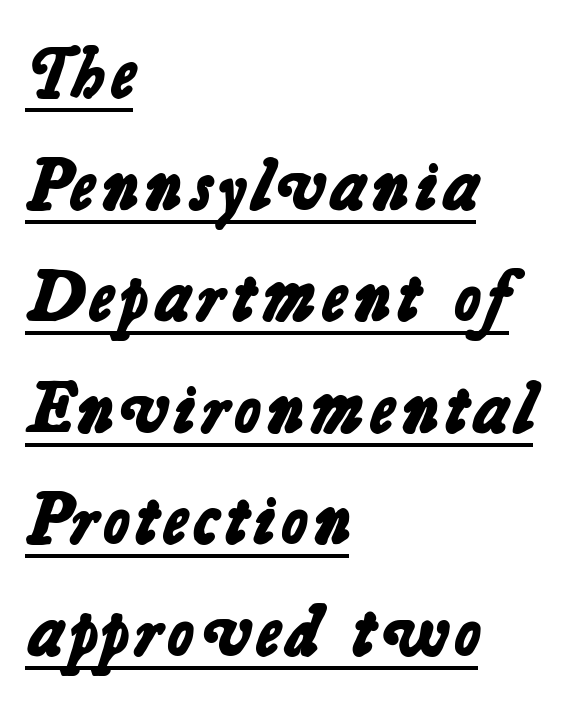
Q: Is the text bold? A: Yes.
Q: Is the typeface a serif or a sans-serif typeface? A: Sans-serif.
Q: Is the text underlined? A: Yes.
Q: How is the paragraph aligned? A: Left-aligned.
Q: Is the spacing between letters normal or unusually wide? A: Normal.
Q: Is the spacing between lines tight, normal or loose? A: Normal.
Q: Width (condensed, normal, or wide)? A: Normal.
Q: Stroke contrast? A: Low.
Q: x-height? A: Medium.
Q: Monospaced? A: No.
